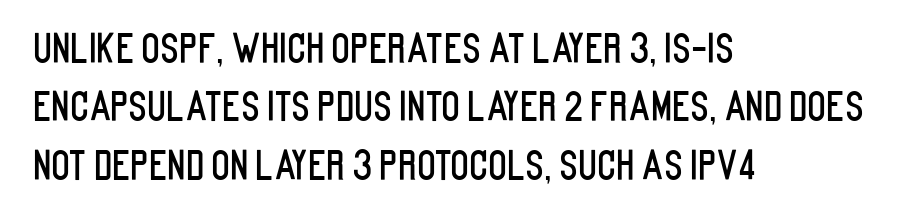
Q: Is the text italic (slanted)? A: No, it is upright.
Q: Is the typeface a serif or a sans-serif typeface? A: Sans-serif.
Q: Is the text underlined? A: No.
Q: How is the paragraph aligned? A: Left-aligned.
Q: Is the spacing between letters normal or unusually wide? A: Normal.
Q: Is the spacing between lines tight, normal or loose? A: Normal.
Q: Width (condensed, normal, or wide)? A: Condensed.
Q: Stroke contrast? A: Low.
Q: x-height? A: Large.
Q: Monospaced? A: No.
